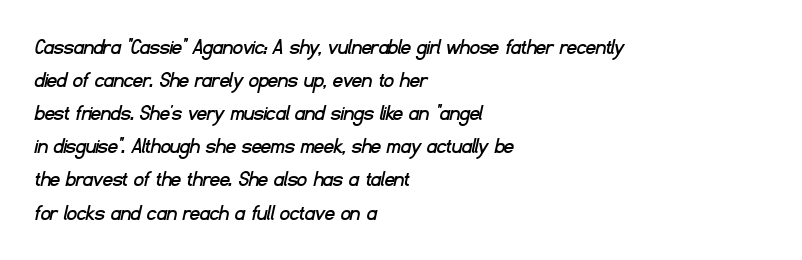
{"underline": "no", "align": "left", "line_spacing": "normal", "line_spacing_ratio": 1.38, "letter_spacing": "normal", "letter_spacing_em": 0.0, "glyph_px": 24}
